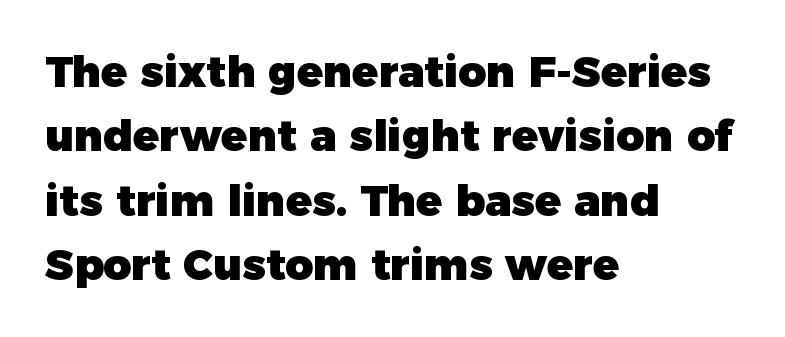
{"serif": "no", "italic": "no", "bold": "yes", "weight": "heavy", "width": "normal", "stroke_contrast": "low", "x_height": "medium", "monospaced": "no", "underline": "no", "align": "left", "line_spacing": "normal", "line_spacing_ratio": 1.5, "letter_spacing": "normal", "letter_spacing_em": 0.0, "glyph_px": 43}
